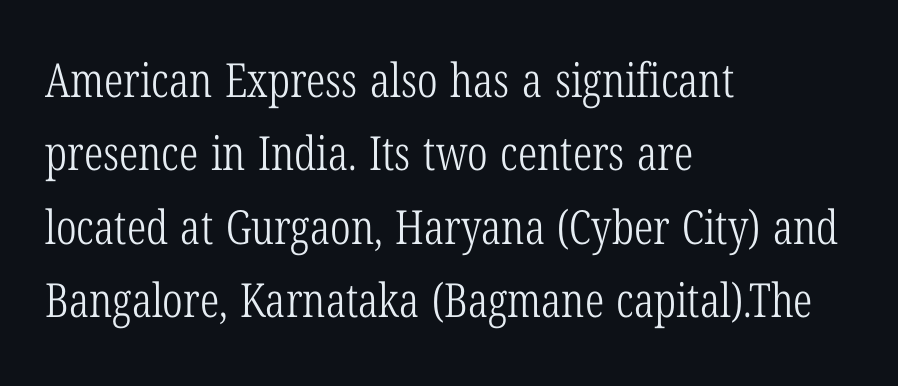
{"serif": "yes", "italic": "no", "bold": "no", "weight": "light", "width": "condensed", "stroke_contrast": "low", "x_height": "medium", "monospaced": "no", "underline": "no", "align": "left", "line_spacing": "normal", "line_spacing_ratio": 1.56, "letter_spacing": "normal", "letter_spacing_em": 0.0, "glyph_px": 47}
